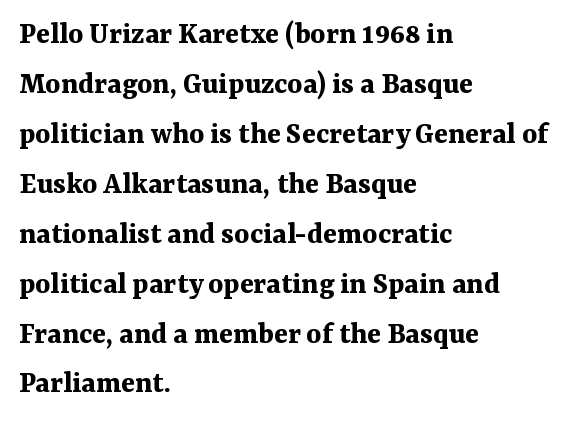
Q: Is the text bold? A: Yes.
Q: Is the text italic (slanted)? A: No, it is upright.
Q: Is the typeface a serif or a sans-serif typeface? A: Serif.
Q: Is the text underlined? A: No.
Q: How is the paragraph aligned? A: Left-aligned.
Q: Is the spacing between letters normal or unusually wide? A: Normal.
Q: Is the spacing between lines tight, normal or loose? A: Normal.
Q: Width (condensed, normal, or wide)? A: Normal.
Q: Stroke contrast? A: Medium.
Q: x-height? A: Medium.
Q: Monospaced? A: No.
